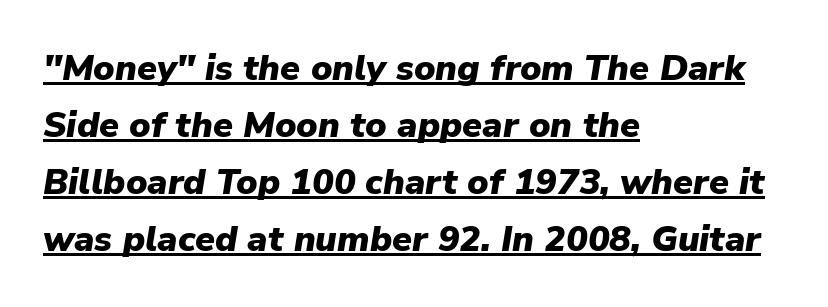
Q: Is the text bold? A: Yes.
Q: Is the text italic (slanted)? A: Yes, it leans right by about 9 degrees.
Q: Is the text underlined? A: Yes.
Q: How is the paragraph aligned? A: Left-aligned.
Q: Is the spacing between letters normal or unusually wide? A: Normal.
Q: Is the spacing between lines tight, normal or loose? A: Normal.
Q: Width (condensed, normal, or wide)? A: Normal.
Q: Stroke contrast? A: Low.
Q: x-height? A: Medium.
Q: Monospaced? A: No.
